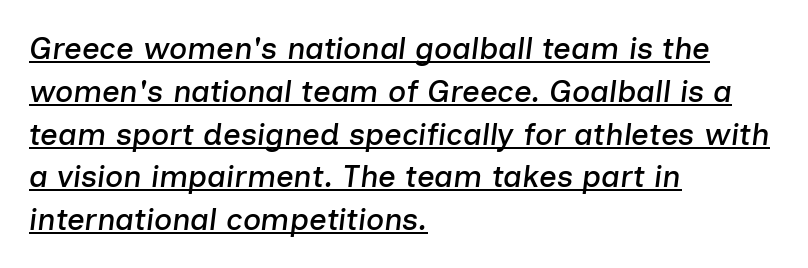
{"italic": "yes", "lean": "right", "slant_degrees": 7, "width": "normal", "stroke_contrast": "low", "x_height": "medium", "monospaced": "no", "underline": "yes", "align": "left", "line_spacing": "normal", "line_spacing_ratio": 1.38, "letter_spacing": "normal", "letter_spacing_em": 0.0, "glyph_px": 31}
